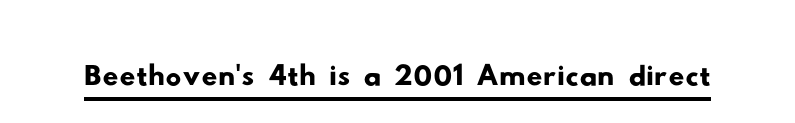
Q: Is the typeface a serif or a sans-serif typeface? A: Sans-serif.
Q: Is the text underlined? A: Yes.
Q: Is the spacing between letters normal or unusually wide? A: Normal.
Q: Width (condensed, normal, or wide)? A: Wide.
Q: Stroke contrast? A: Low.
Q: x-height? A: Small.
Q: Monospaced? A: No.
